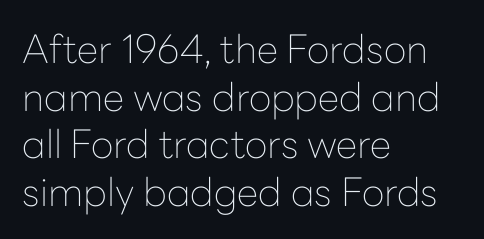
If you drew a line through each stem, it would be perfectly vertical. These lines are rendered in a variable-pitch font. Nobody touched the tracking dial on this one. Note: no serifs on the glyphs.
